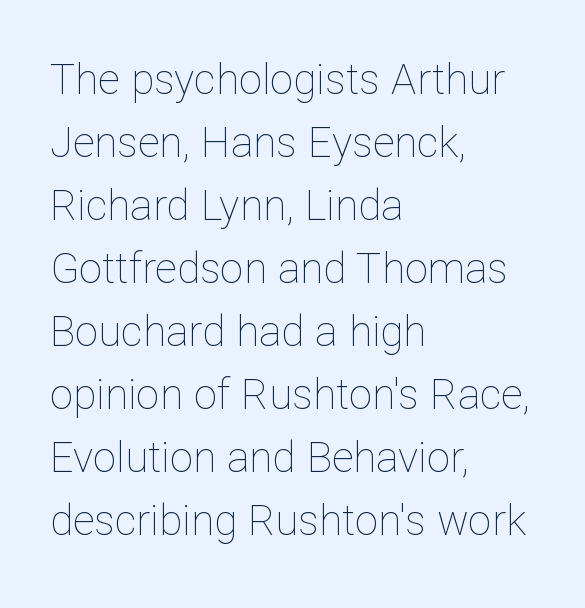
Reading down the block, your eye returns to a fixed left position each line. Compared with a typical body face, this is equally light or lighter still. Lines of text with bare space underneath. The type is set solid horizontally, with unmodified tracking. Successive baselines arrive at the customary interval. The letters stand straight up with perfectly vertical stems.
